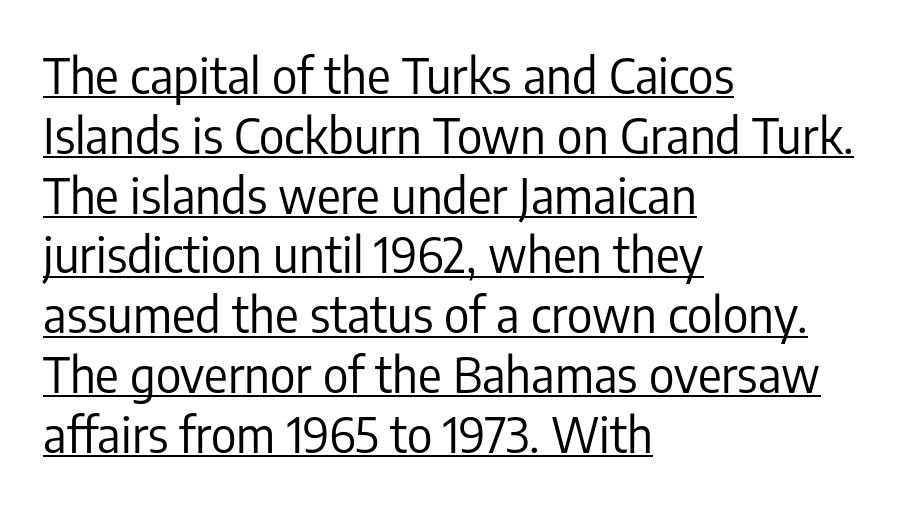
Q: Is the text bold? A: No.
Q: Is the text italic (slanted)? A: No, it is upright.
Q: Is the typeface a serif or a sans-serif typeface? A: Sans-serif.
Q: Is the text underlined? A: Yes.
Q: How is the paragraph aligned? A: Left-aligned.
Q: Is the spacing between letters normal or unusually wide? A: Normal.
Q: Width (condensed, normal, or wide)? A: Condensed.
Q: Stroke contrast? A: Low.
Q: x-height? A: Medium.
Q: Monospaced? A: No.
